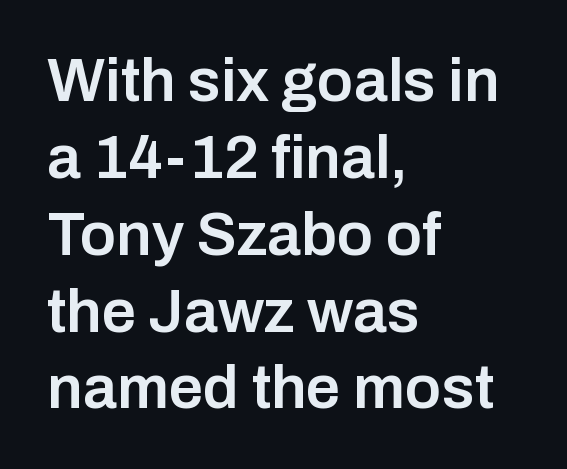
The image shows 61 px semibold sans-serif type, upright; set left-aligned, normal line spacing (1.26x), normal letter spacing, not underlined; low stroke contrast and a medium x-height.
